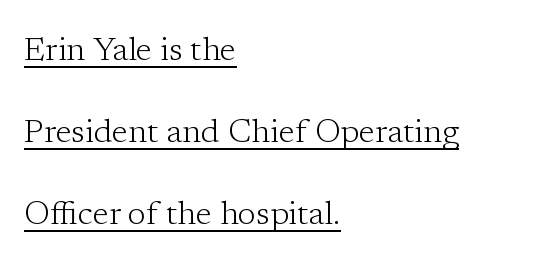
{"serif": "yes", "italic": "no", "bold": "no", "weight": "light", "width": "normal", "stroke_contrast": "low", "x_height": "medium", "monospaced": "no", "underline": "yes", "align": "left", "line_spacing": "loose", "line_spacing_ratio": 2.49, "letter_spacing": "normal", "letter_spacing_em": 0.0, "glyph_px": 33}
